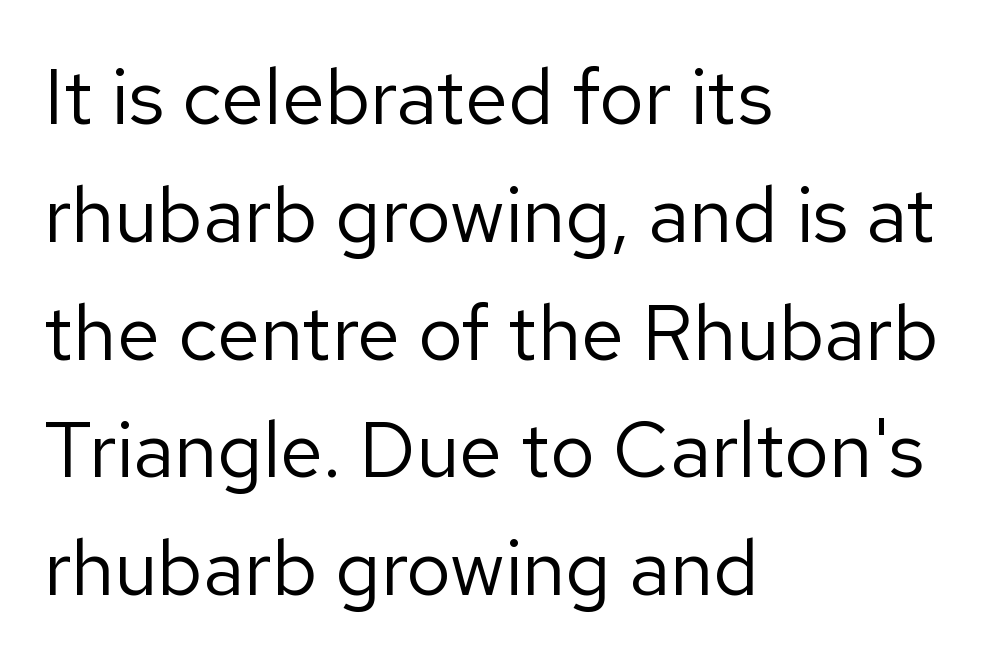
{"serif": "no", "italic": "no", "bold": "no", "weight": "regular", "width": "normal", "stroke_contrast": "low", "x_height": "medium", "monospaced": "no", "underline": "no", "align": "left", "line_spacing": "normal", "line_spacing_ratio": 1.51, "letter_spacing": "normal", "letter_spacing_em": 0.0, "glyph_px": 78}
